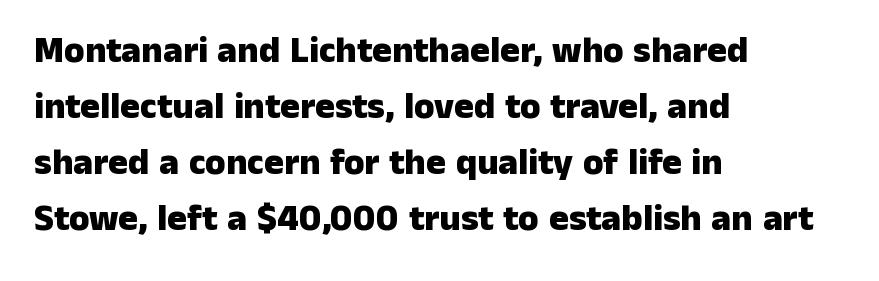
{"serif": "no", "italic": "no", "bold": "yes", "weight": "heavy", "width": "normal", "stroke_contrast": "low", "x_height": "medium", "monospaced": "no", "underline": "no", "align": "left", "line_spacing": "normal", "line_spacing_ratio": 1.51, "letter_spacing": "normal", "letter_spacing_em": 0.0, "glyph_px": 37}
